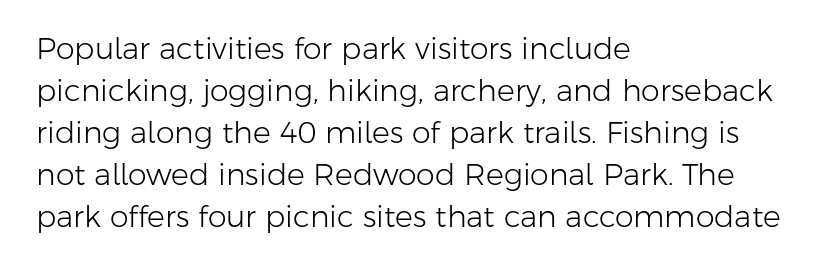
The image shows 30 px light sans-serif type, upright; set left-aligned, normal line spacing (1.4x), normal letter spacing, not underlined; low stroke contrast and a medium x-height.
